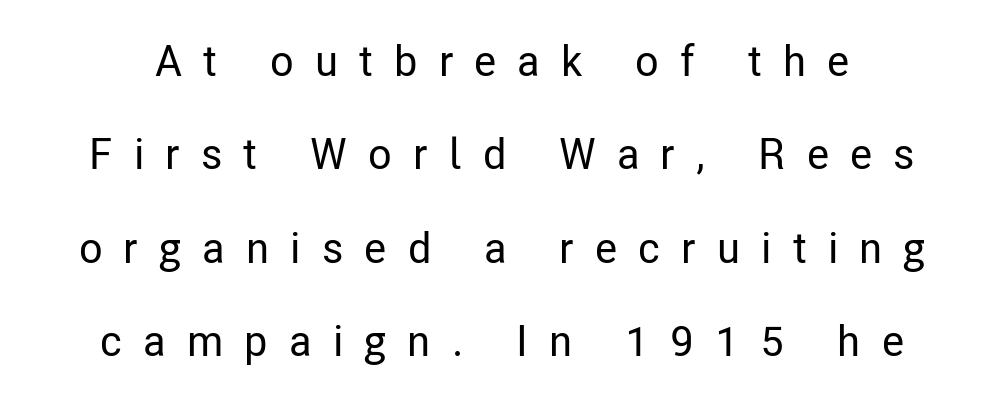
{"serif": "no", "italic": "no", "width": "condensed", "stroke_contrast": "low", "x_height": "medium", "monospaced": "no", "underline": "no", "line_spacing": "loose", "line_spacing_ratio": 2.17, "letter_spacing": "wide", "letter_spacing_em": 0.49, "glyph_px": 43}
